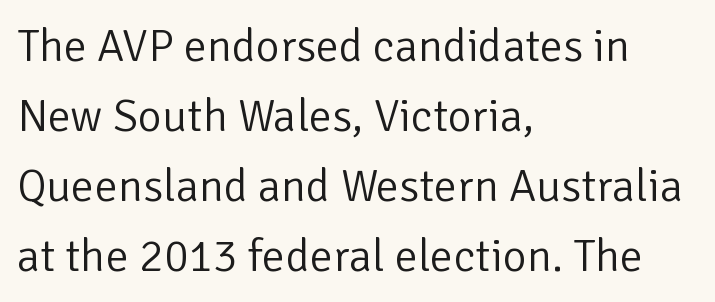
Q: Is the text bold? A: No.
Q: Is the text italic (slanted)? A: No, it is upright.
Q: Is the typeface a serif or a sans-serif typeface? A: Sans-serif.
Q: Is the text underlined? A: No.
Q: How is the paragraph aligned? A: Left-aligned.
Q: Is the spacing between letters normal or unusually wide? A: Normal.
Q: Is the spacing between lines tight, normal or loose? A: Normal.
Q: Width (condensed, normal, or wide)? A: Normal.
Q: Stroke contrast? A: Low.
Q: x-height? A: Medium.
Q: Monospaced? A: No.
